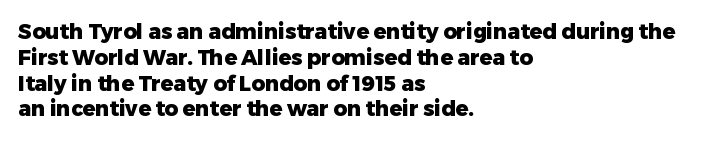
The letters stand upright; this is a roman face. Every row of glyphs begins at an identical x-position on the left. Between one letter and the next there's only the usual sliver of space. Caption: bold face, heavy strokes.
